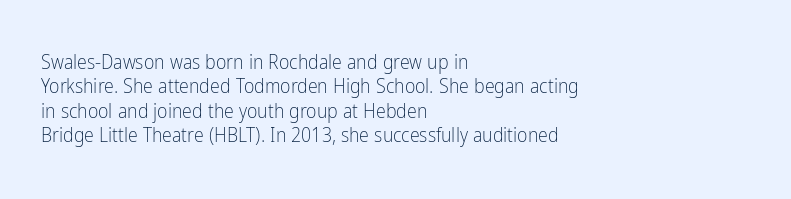
Q: Is the text bold? A: No.
Q: Is the text italic (slanted)? A: No, it is upright.
Q: Is the text underlined? A: No.
Q: How is the paragraph aligned? A: Left-aligned.
Q: Is the spacing between letters normal or unusually wide? A: Normal.
